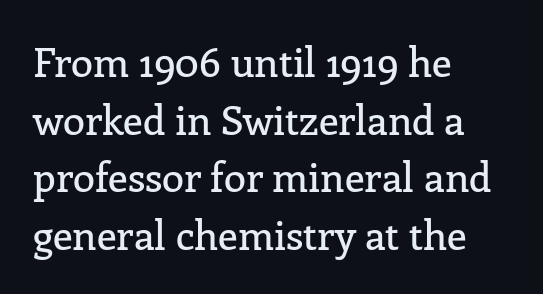
Q: Is the text italic (slanted)? A: No, it is upright.
Q: Is the typeface a serif or a sans-serif typeface? A: Serif.
Q: Is the text underlined? A: No.
Q: How is the paragraph aligned? A: Left-aligned.
Q: Is the spacing between letters normal or unusually wide? A: Normal.
Q: Is the spacing between lines tight, normal or loose? A: Normal.
Q: Width (condensed, normal, or wide)? A: Normal.
Q: Stroke contrast? A: Low.
Q: x-height? A: Medium.
Q: Monospaced? A: No.
